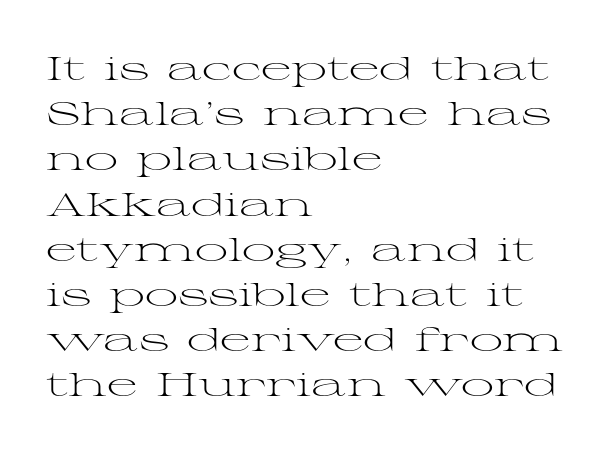
{"serif": "yes", "italic": "no", "bold": "no", "weight": "light", "width": "wide", "stroke_contrast": "medium", "x_height": "medium", "monospaced": "no", "underline": "no", "align": "left", "line_spacing": "normal", "line_spacing_ratio": 1.37, "letter_spacing": "normal", "letter_spacing_em": 0.0, "glyph_px": 33}
